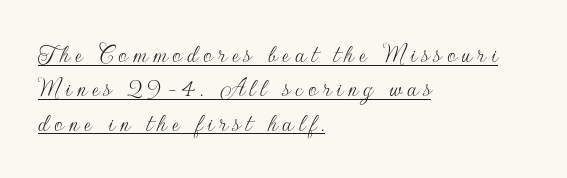
Q: Is the text bold? A: No.
Q: Is the text italic (slanted)? A: Yes.
Q: Is the text underlined? A: Yes.
Q: How is the paragraph aligned? A: Left-aligned.
Q: Is the spacing between lines tight, normal or loose? A: Normal.
